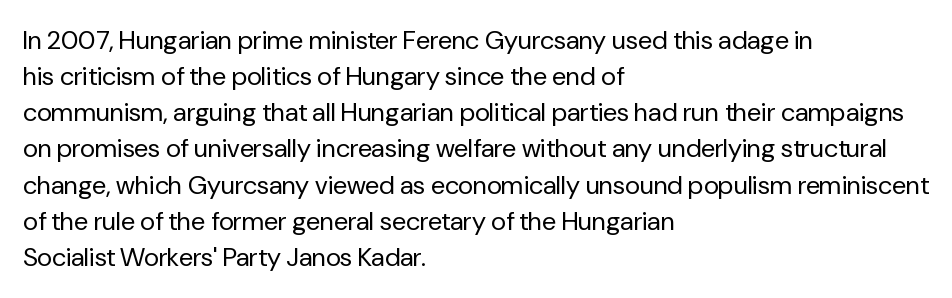
Q: Is the text bold? A: No.
Q: Is the text italic (slanted)? A: No, it is upright.
Q: Is the text underlined? A: No.
Q: How is the paragraph aligned? A: Left-aligned.
Q: Is the spacing between letters normal or unusually wide? A: Normal.
Q: Is the spacing between lines tight, normal or loose? A: Normal.
